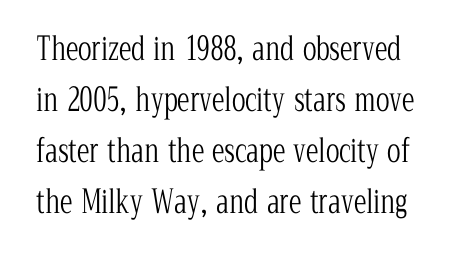
Q: Is the text bold? A: No.
Q: Is the text italic (slanted)? A: No, it is upright.
Q: Is the typeface a serif or a sans-serif typeface? A: Serif.
Q: Is the text underlined? A: No.
Q: Is the spacing between letters normal or unusually wide? A: Normal.
Q: Is the spacing between lines tight, normal or loose? A: Normal.
Q: Width (condensed, normal, or wide)? A: Condensed.
Q: Stroke contrast? A: Low.
Q: x-height? A: Medium.
Q: Monospaced? A: No.
